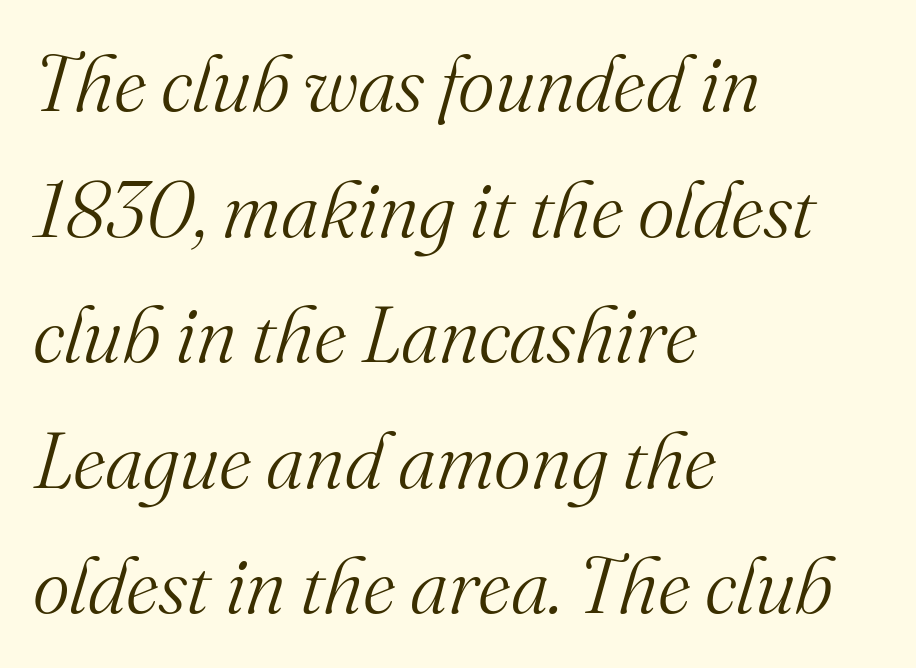
Q: Is the text bold? A: No.
Q: Is the text italic (slanted)? A: Yes, it leans right by about 16 degrees.
Q: Is the typeface a serif or a sans-serif typeface? A: Serif.
Q: Is the text underlined? A: No.
Q: How is the paragraph aligned? A: Left-aligned.
Q: Is the spacing between letters normal or unusually wide? A: Normal.
Q: Is the spacing between lines tight, normal or loose? A: Normal.
Q: Width (condensed, normal, or wide)? A: Normal.
Q: Stroke contrast? A: Medium.
Q: x-height? A: Small.
Q: Monospaced? A: No.
